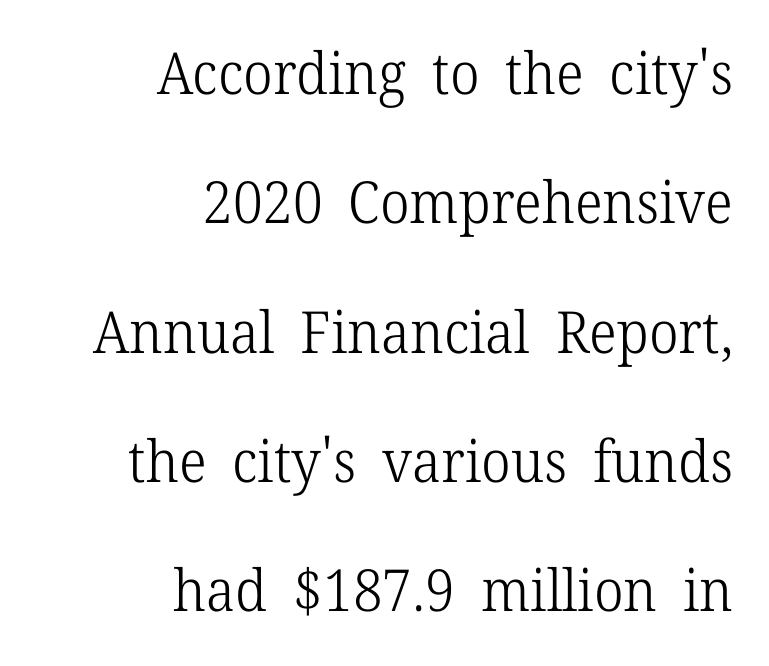
Q: Is the text bold? A: No.
Q: Is the text italic (slanted)? A: No, it is upright.
Q: Is the typeface a serif or a sans-serif typeface? A: Serif.
Q: Is the text underlined? A: No.
Q: How is the paragraph aligned? A: Right-aligned.
Q: Is the spacing between letters normal or unusually wide? A: Normal.
Q: Is the spacing between lines tight, normal or loose? A: Loose.
Q: Width (condensed, normal, or wide)? A: Normal.
Q: Stroke contrast? A: Low.
Q: x-height? A: Medium.
Q: Monospaced? A: No.
